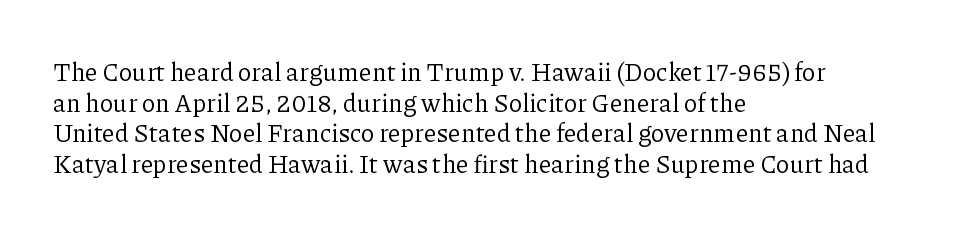
Q: Is the text bold? A: No.
Q: Is the text italic (slanted)? A: No, it is upright.
Q: Is the text underlined? A: No.
Q: How is the paragraph aligned? A: Left-aligned.
Q: Is the spacing between letters normal or unusually wide? A: Normal.
